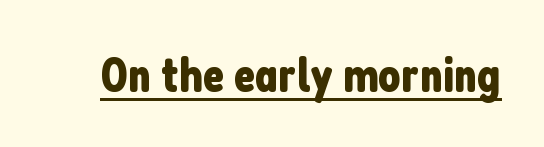
Q: Is the text italic (slanted)? A: No, it is upright.
Q: Is the typeface a serif or a sans-serif typeface? A: Sans-serif.
Q: Is the text underlined? A: Yes.
Q: Is the spacing between letters normal or unusually wide? A: Normal.
Q: Width (condensed, normal, or wide)? A: Condensed.
Q: Stroke contrast? A: Low.
Q: x-height? A: Medium.
Q: Monospaced? A: No.
